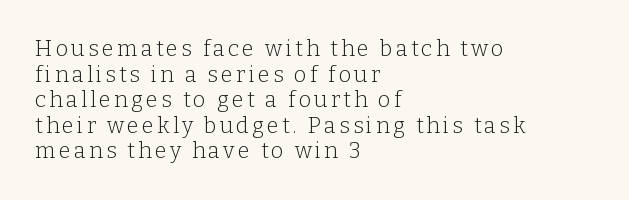
The space beneath each line is pristine and unruled. The letters stand straight up with perfectly vertical stems. Teacher's note: observe the even left margin — that is flush-left alignment. Stroke mass is kept to a normal reading level or below.
